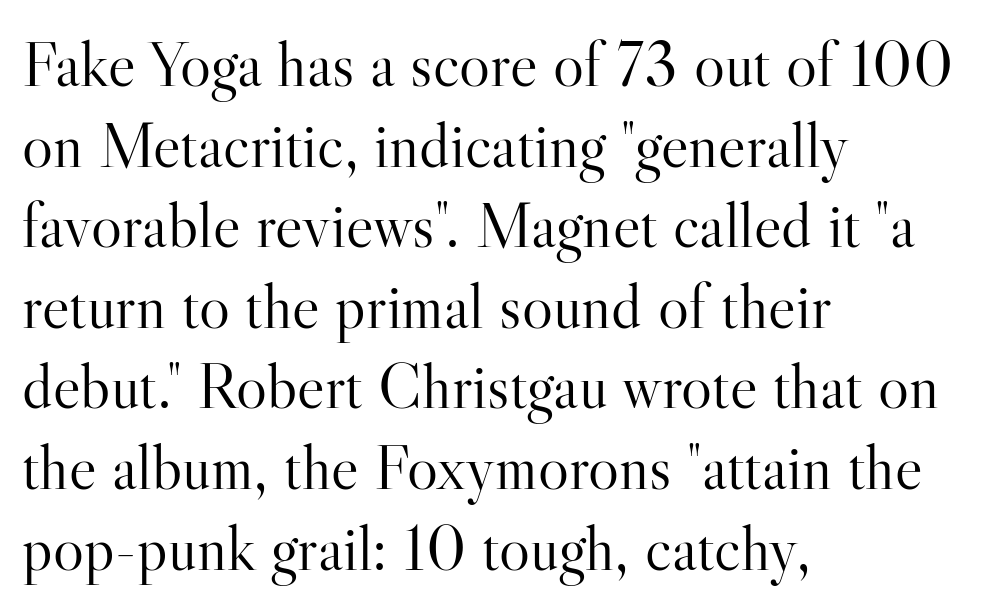
Spacing verdict: proportional, widths tailored to each character. Standard letterfit; no display-style spreading of the glyphs. A clean baseline with only descenders dipping below it. In terms of posture, this sample is upright.
